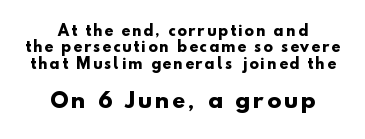
The image shows 21 px bold type; set centered, line spacing 1.17x, not underlined; the second (bottom) block is 1.5x larger.
